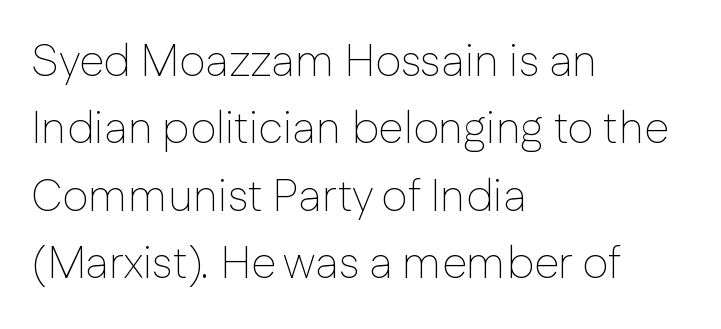
Q: Is the text bold? A: No.
Q: Is the text italic (slanted)? A: No, it is upright.
Q: Is the typeface a serif or a sans-serif typeface? A: Sans-serif.
Q: Is the text underlined? A: No.
Q: How is the paragraph aligned? A: Left-aligned.
Q: Is the spacing between letters normal or unusually wide? A: Normal.
Q: Is the spacing between lines tight, normal or loose? A: Normal.
Q: Width (condensed, normal, or wide)? A: Normal.
Q: Stroke contrast? A: Low.
Q: x-height? A: Medium.
Q: Monospaced? A: No.
